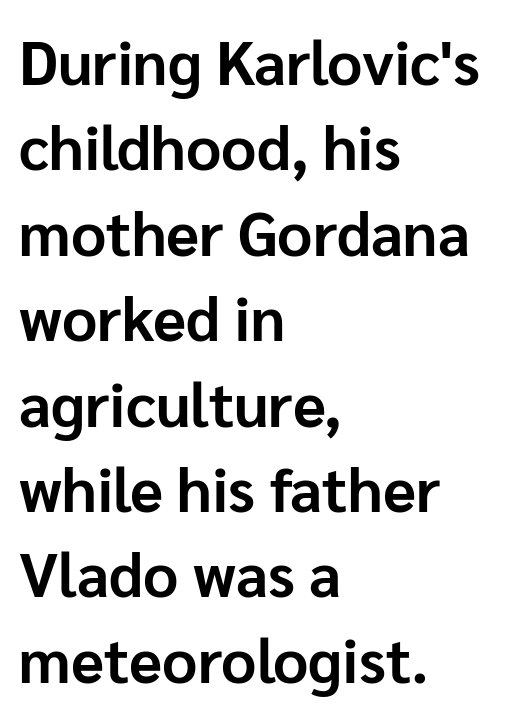
Q: Is the text bold? A: Yes.
Q: Is the text italic (slanted)? A: No, it is upright.
Q: Is the typeface a serif or a sans-serif typeface? A: Sans-serif.
Q: Is the text underlined? A: No.
Q: How is the paragraph aligned? A: Left-aligned.
Q: Is the spacing between letters normal or unusually wide? A: Normal.
Q: Is the spacing between lines tight, normal or loose? A: Normal.
Q: Width (condensed, normal, or wide)? A: Normal.
Q: Stroke contrast? A: Low.
Q: x-height? A: Medium.
Q: Monospaced? A: No.
